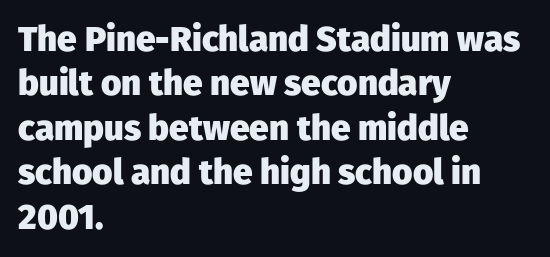
{"serif": "no", "italic": "no", "bold": "yes", "weight": "heavy", "width": "normal", "stroke_contrast": "low", "x_height": "medium", "monospaced": "no", "underline": "no", "align": "left", "line_spacing": "normal", "line_spacing_ratio": 1.27, "letter_spacing": "normal", "letter_spacing_em": 0.0, "glyph_px": 35}
